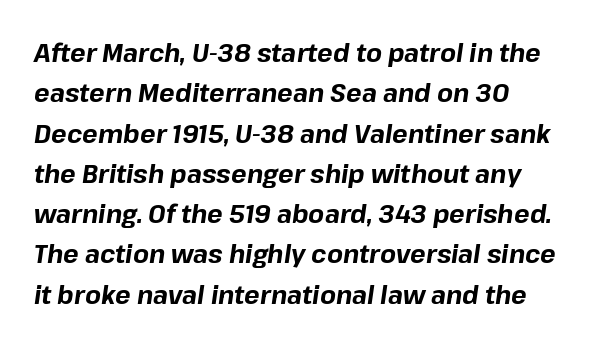
{"italic": "yes", "lean": "right", "slant_degrees": 8, "bold": "yes", "underline": "no", "align": "left", "line_spacing": "normal", "line_spacing_ratio": 1.55, "letter_spacing": "normal", "letter_spacing_em": 0.0, "glyph_px": 26}
